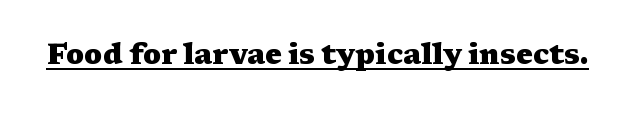
Q: Is the text bold? A: Yes.
Q: Is the text italic (slanted)? A: No, it is upright.
Q: Is the typeface a serif or a sans-serif typeface? A: Serif.
Q: Is the text underlined? A: Yes.
Q: Is the spacing between letters normal or unusually wide? A: Normal.
Q: Width (condensed, normal, or wide)? A: Wide.
Q: Stroke contrast? A: Medium.
Q: x-height? A: Medium.
Q: Monospaced? A: No.
